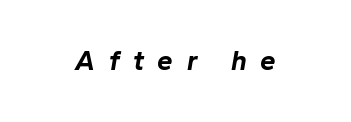
The image shows 28 px bold type, italic (leaning right); set unusually wide letter spacing (+0.48 em), not underlined; low stroke contrast and a medium x-height.
